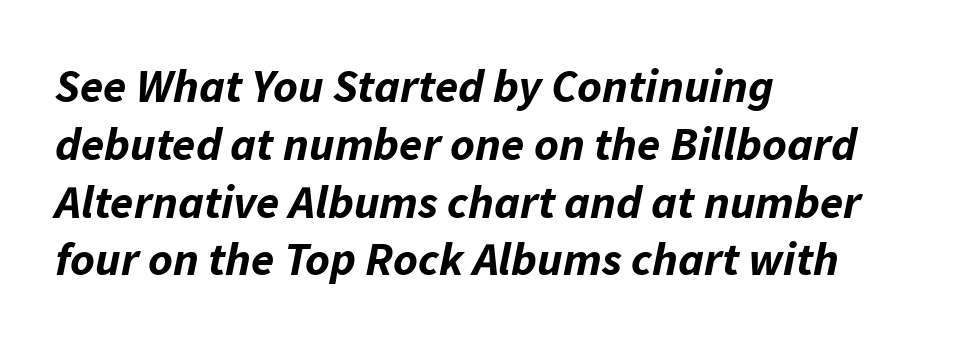
Check under the words: just untouched page. Is this a fixed-width face? No — the glyphs have proportional, varying widths. Visually the block forms a straight wall on the left and a jagged coastline on the right. Tracking here is standard; glyphs follow each other at the usual distance. Emphasis-style slanted type is in use. The face used here has the dense, thick strokes of a bold.
